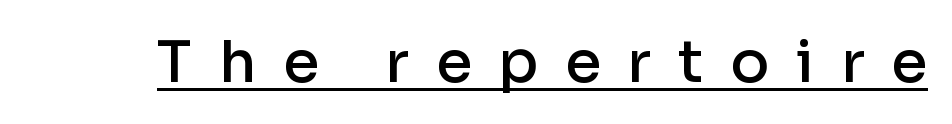
{"serif": "no", "italic": "no", "bold": "semi", "weight": "semibold", "width": "normal", "stroke_contrast": "low", "x_height": "medium", "monospaced": "no", "underline": "yes", "letter_spacing": "wide", "letter_spacing_em": 0.46, "glyph_px": 58}
